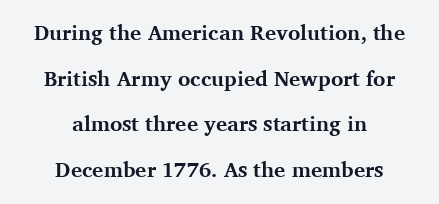
Q: Is the text bold? A: Yes.
Q: Is the text italic (slanted)? A: No, it is upright.
Q: Is the text underlined? A: No.
Q: How is the paragraph aligned? A: Centered.
Q: Is the spacing between letters normal or unusually wide? A: Normal.
Q: Is the spacing between lines tight, normal or loose? A: Loose.
